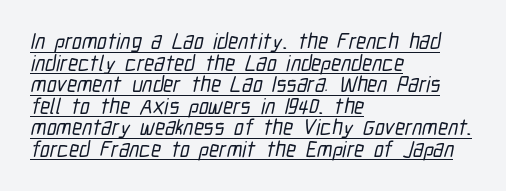
The letters sit at their default tracking, neither squeezed nor spread. Underlined type. The rendering anchors every line to the left-hand side. This block would grow much taller if given ordinary leading; it's compressed now.
